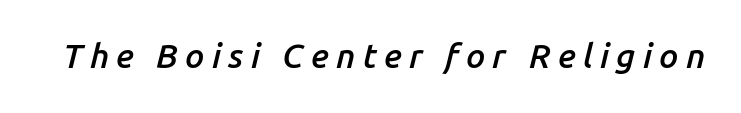
Look at the tracking — it's clearly loosened, letters drifting apart. Each letter keeps its own natural width here, so spacing adapts to shape. Would a proofreader flag this as italicized? Yes. The strokes are fattened partway — semibold, not bold.
